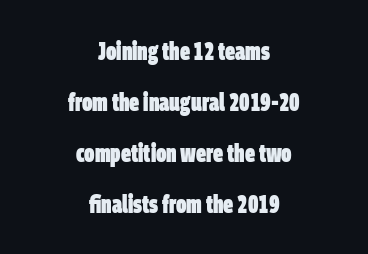
{"bold": "yes", "underline": "no", "align": "center", "line_spacing": "loose", "line_spacing_ratio": 2.04, "letter_spacing": "normal", "letter_spacing_em": 0.0, "glyph_px": 25}
